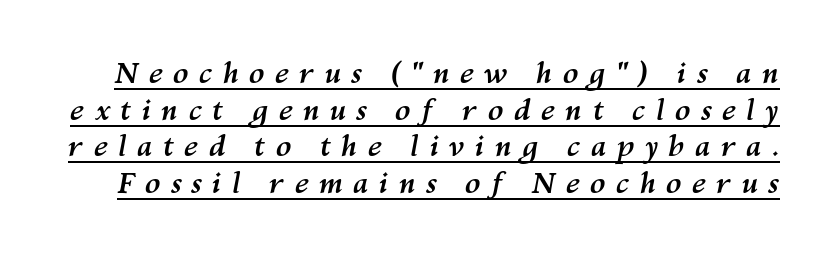
Is this a fixed-width face? No — the glyphs have proportional, varying widths. Notice how thick the strokes are: this is what a full bold looks like. These characters rest on top of a visible drawn line. Is the type slanted? Yes — the strokes lean at a clear angle. Letter spacing: wide.
